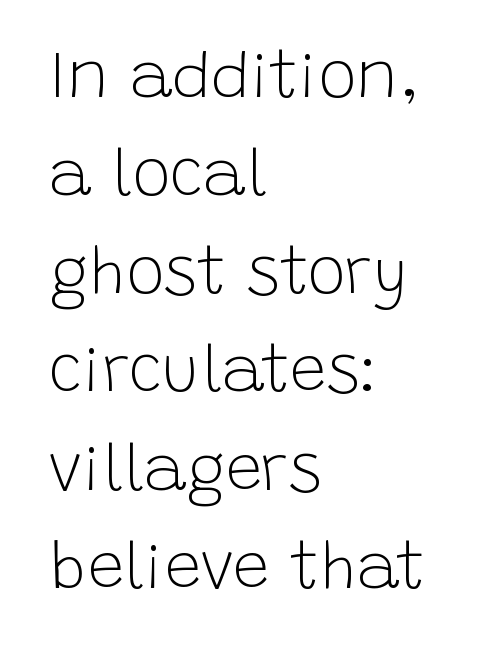
Q: Is the text bold? A: No.
Q: Is the text italic (slanted)? A: No, it is upright.
Q: Is the typeface a serif or a sans-serif typeface? A: Sans-serif.
Q: Is the text underlined? A: No.
Q: How is the paragraph aligned? A: Left-aligned.
Q: Is the spacing between letters normal or unusually wide? A: Normal.
Q: Is the spacing between lines tight, normal or loose? A: Normal.
Q: Width (condensed, normal, or wide)? A: Normal.
Q: Stroke contrast? A: Low.
Q: x-height? A: Large.
Q: Monospaced? A: No.
